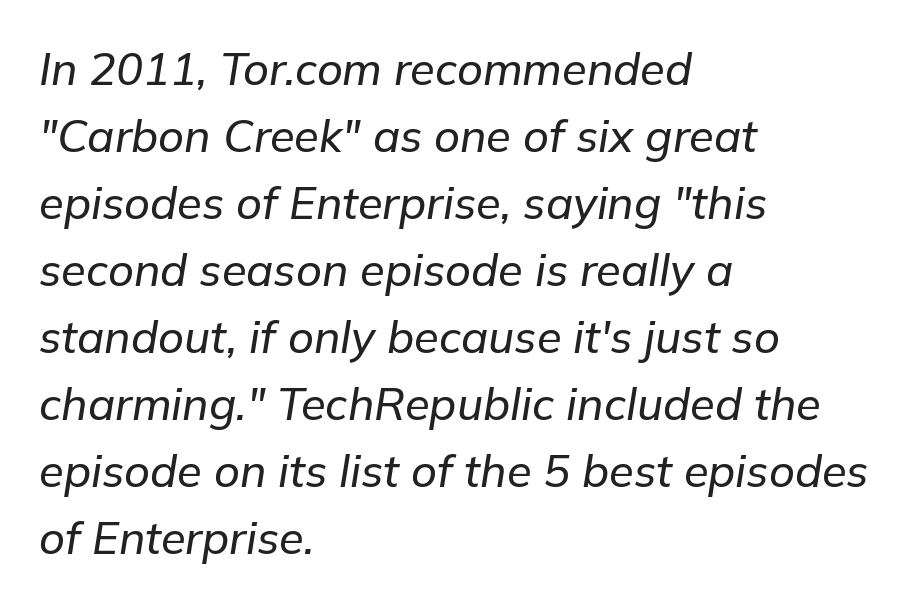
Q: Is the text italic (slanted)? A: Yes, it leans right by about 9 degrees.
Q: Is the text underlined? A: No.
Q: How is the paragraph aligned? A: Left-aligned.
Q: Is the spacing between letters normal or unusually wide? A: Normal.
Q: Is the spacing between lines tight, normal or loose? A: Normal.
Q: Width (condensed, normal, or wide)? A: Normal.
Q: Stroke contrast? A: Low.
Q: x-height? A: Medium.
Q: Monospaced? A: No.
